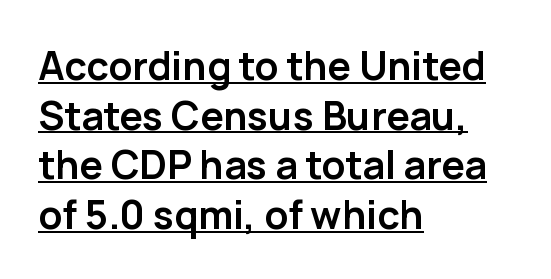
The image shows 39 px semibold sans-serif type, upright; set left-aligned, normal line spacing (1.27x), normal letter spacing, underlined; low stroke contrast and a medium x-height.
